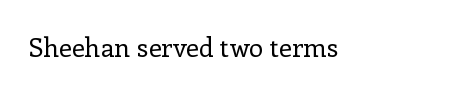
{"italic": "no", "bold": "no", "underline": "no", "align": "left", "letter_spacing": "normal", "letter_spacing_em": 0.0, "glyph_px": 26}
